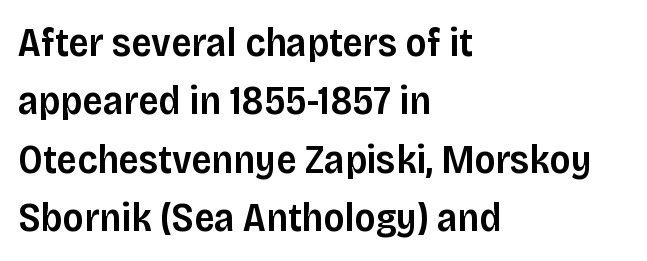
The image shows 40 px semibold sans-serif type, upright; set left-aligned, normal line spacing (1.46x), normal letter spacing, not underlined; low stroke contrast and a large x-height.
